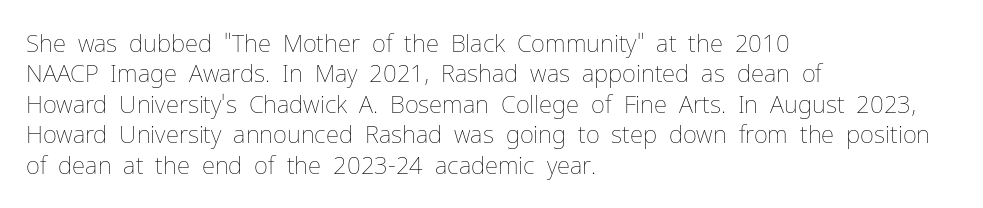
{"italic": "no", "bold": "no", "underline": "no", "align": "left", "line_spacing": "normal", "line_spacing_ratio": 1.27, "letter_spacing": "normal", "letter_spacing_em": 0.0, "glyph_px": 24}
